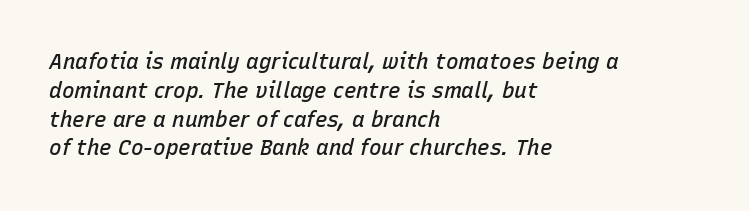
{"italic": "yes", "lean": "right", "slant_degrees": 15, "bold": "semi", "underline": "no", "align": "left", "line_spacing": "normal", "line_spacing_ratio": 1.37, "letter_spacing": "normal", "letter_spacing_em": 0.0, "glyph_px": 21}
